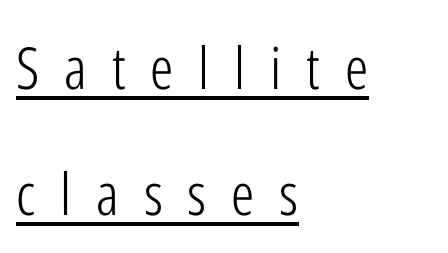
Q: Is the text bold? A: No.
Q: Is the text italic (slanted)? A: No, it is upright.
Q: Is the typeface a serif or a sans-serif typeface? A: Sans-serif.
Q: Is the text underlined? A: Yes.
Q: How is the paragraph aligned? A: Left-aligned.
Q: Is the spacing between letters normal or unusually wide? A: Unusually wide.
Q: Is the spacing between lines tight, normal or loose? A: Loose.
Q: Width (condensed, normal, or wide)? A: Condensed.
Q: Stroke contrast? A: Low.
Q: x-height? A: Medium.
Q: Monospaced? A: No.
